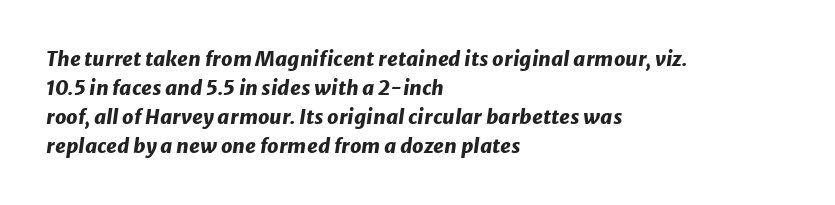
The image shows 20 px bold type, italic (leaning right); set left-aligned, normal line spacing (1.45x), normal letter spacing, not underlined.
